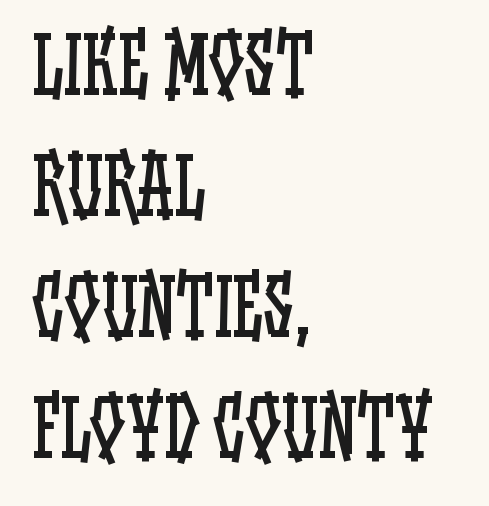
{"italic": "no", "bold": "no", "weight": "regular", "width": "condensed", "stroke_contrast": "low", "x_height": "large", "monospaced": "no", "underline": "no", "align": "left", "line_spacing": "normal", "line_spacing_ratio": 1.55, "letter_spacing": "normal", "letter_spacing_em": 0.0, "glyph_px": 78}
